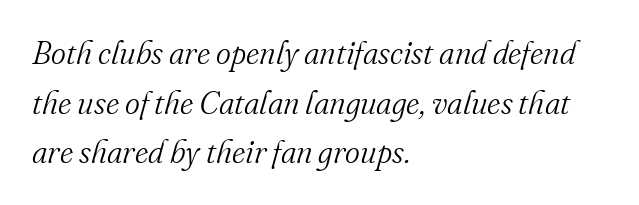
Q: Is the text bold? A: No.
Q: Is the text italic (slanted)? A: Yes, it leans right by about 16 degrees.
Q: Is the typeface a serif or a sans-serif typeface? A: Serif.
Q: Is the text underlined? A: No.
Q: How is the paragraph aligned? A: Left-aligned.
Q: Is the spacing between letters normal or unusually wide? A: Normal.
Q: Is the spacing between lines tight, normal or loose? A: Normal.
Q: Width (condensed, normal, or wide)? A: Normal.
Q: Stroke contrast? A: Medium.
Q: x-height? A: Small.
Q: Monospaced? A: No.
